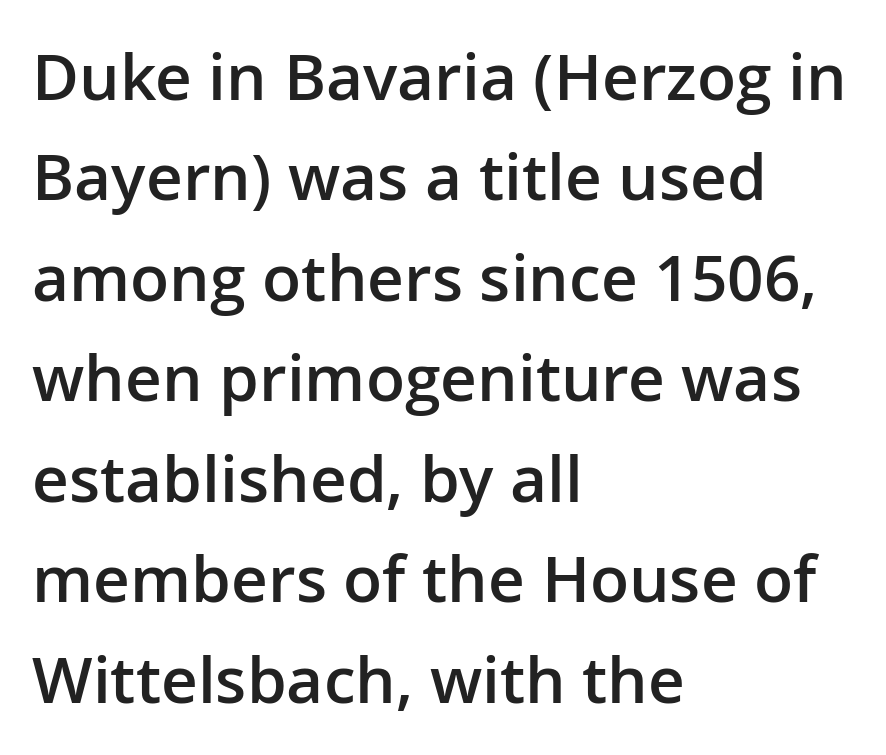
{"serif": "no", "italic": "no", "bold": "semi", "weight": "semibold", "width": "normal", "stroke_contrast": "low", "x_height": "medium", "monospaced": "no", "underline": "no", "align": "left", "line_spacing": "normal", "line_spacing_ratio": 1.57, "letter_spacing": "normal", "letter_spacing_em": 0.0, "glyph_px": 64}
